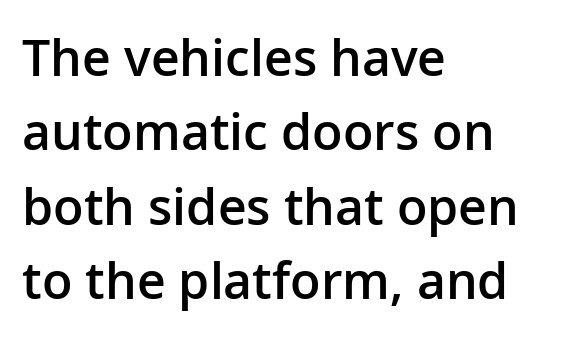
{"serif": "no", "italic": "no", "bold": "semi", "weight": "semibold", "width": "normal", "stroke_contrast": "low", "x_height": "medium", "monospaced": "no", "underline": "no", "align": "left", "line_spacing": "normal", "line_spacing_ratio": 1.49, "letter_spacing": "normal", "letter_spacing_em": 0.0, "glyph_px": 50}
